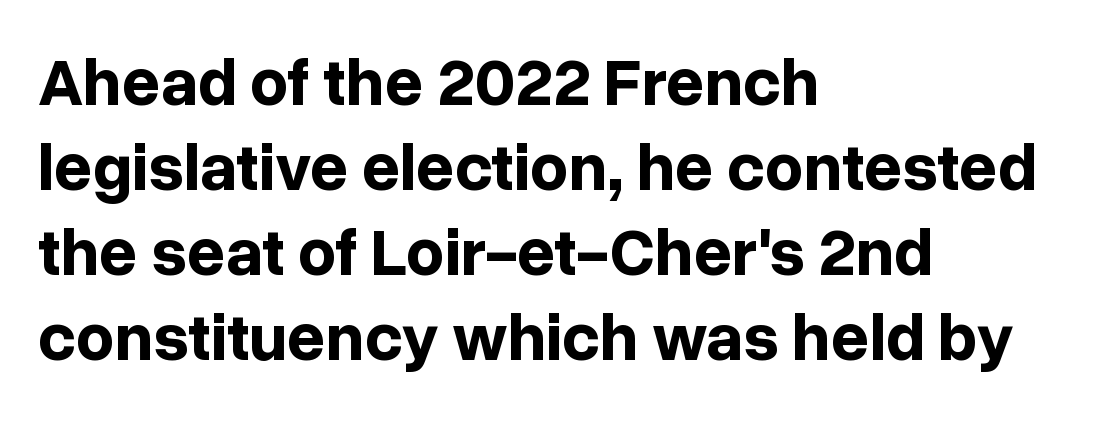
Observe the absence of serifs on each vertical stroke in this sample. Plenty of ink on the page — the face is bold. Does the lettering tilt? It doesn't — this is upright. Line starts are locked; line ends wander. The letters advance in unequal steps, a hallmark of proportional type.
